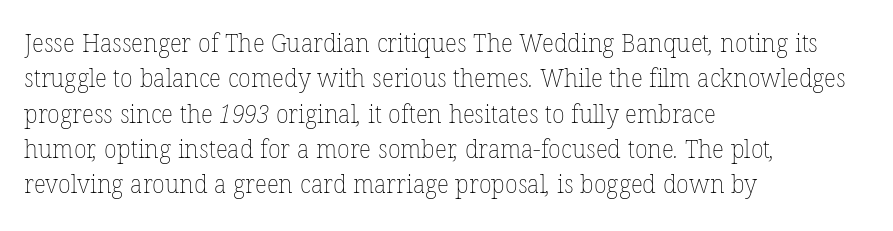
The image shows 26 px text type; set left-aligned, normal line spacing (1.36x), normal letter spacing, not underlined.
